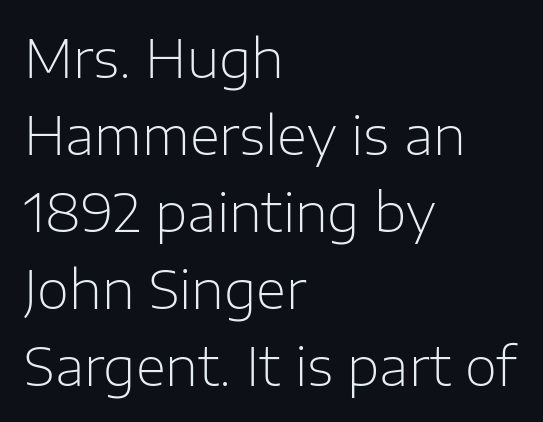
Q: Is the text bold? A: No.
Q: Is the text italic (slanted)? A: No, it is upright.
Q: Is the typeface a serif or a sans-serif typeface? A: Sans-serif.
Q: Is the text underlined? A: No.
Q: How is the paragraph aligned? A: Left-aligned.
Q: Is the spacing between letters normal or unusually wide? A: Normal.
Q: Is the spacing between lines tight, normal or loose? A: Normal.
Q: Width (condensed, normal, or wide)? A: Normal.
Q: Stroke contrast? A: Low.
Q: x-height? A: Medium.
Q: Monospaced? A: No.
